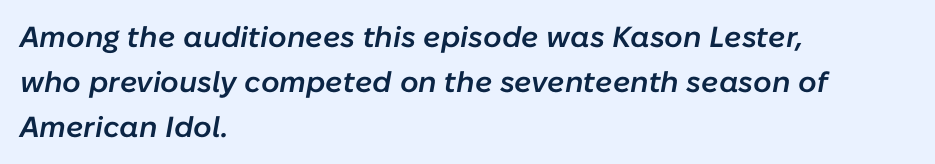
{"italic": "yes", "lean": "right", "slant_degrees": 10, "bold": "semi", "weight": "semibold", "width": "normal", "stroke_contrast": "low", "x_height": "medium", "monospaced": "no", "underline": "no", "align": "left", "line_spacing": "normal", "line_spacing_ratio": 1.56, "letter_spacing": "normal", "letter_spacing_em": 0.0, "glyph_px": 29}
